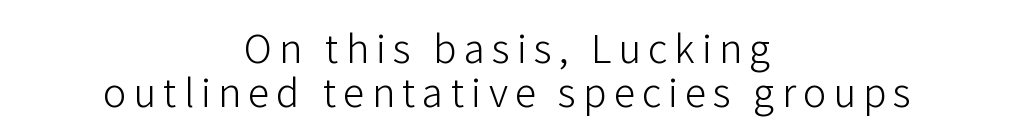
The image shows 39 px light sans-serif type, upright; set centered, tight line spacing (1.12x), not underlined; low stroke contrast and a medium x-height.
